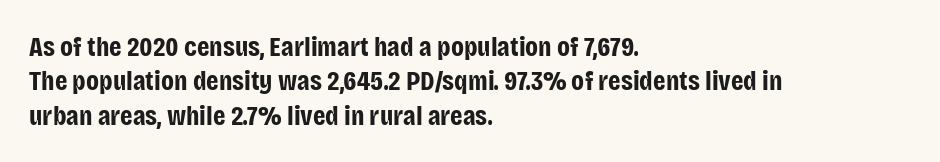
Q: Is the text bold? A: Yes.
Q: Is the text italic (slanted)? A: No, it is upright.
Q: Is the typeface a serif or a sans-serif typeface? A: Sans-serif.
Q: Is the text underlined? A: No.
Q: How is the paragraph aligned? A: Left-aligned.
Q: Is the spacing between letters normal or unusually wide? A: Normal.
Q: Width (condensed, normal, or wide)? A: Condensed.
Q: Stroke contrast? A: Low.
Q: x-height? A: Large.
Q: Monospaced? A: No.
